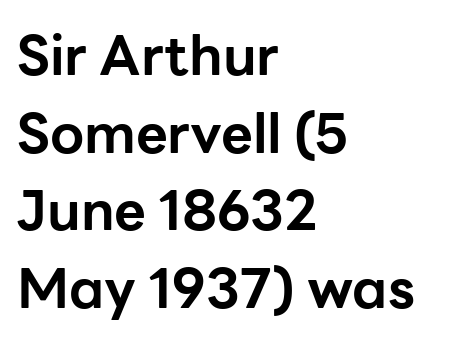
A typesetter would call this zero additional tracking. Nobody drew a line under any word here. Bold? Absolutely — the strokes are thick and heavy. Do the characters align in a grid? No, the font is proportional. Typographically, this falls in the sans-serif category.
